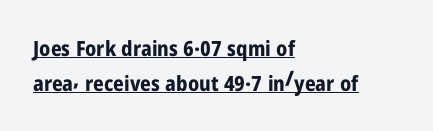
Posture: upright roman. The leading is moderate, giving the passage an even texture. A continuous stroke trails under the words, as in a hyperlink. One-word summary of the alignment: left. How heavy is the stroke? Heavy — this is a bold.
